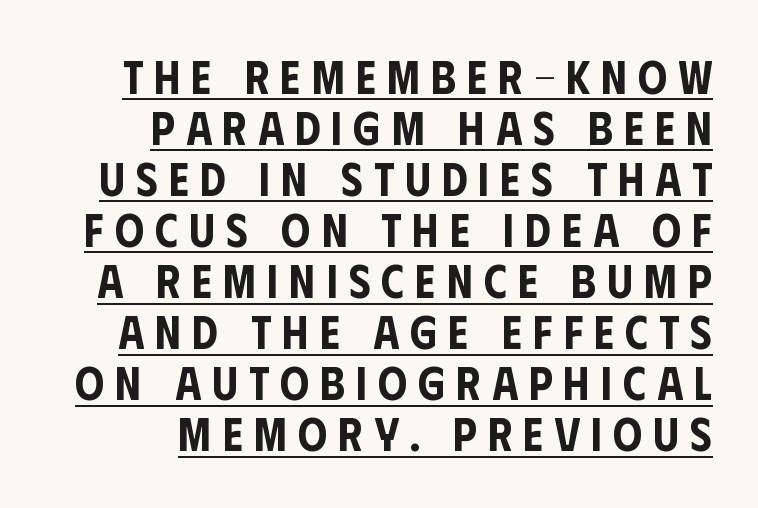
Q: Is the text italic (slanted)? A: No, it is upright.
Q: Is the typeface a serif or a sans-serif typeface? A: Sans-serif.
Q: Is the text underlined? A: Yes.
Q: How is the paragraph aligned? A: Right-aligned.
Q: Is the spacing between letters normal or unusually wide? A: Unusually wide.
Q: Is the spacing between lines tight, normal or loose? A: Tight.
Q: Width (condensed, normal, or wide)? A: Condensed.
Q: Stroke contrast? A: Low.
Q: x-height? A: Large.
Q: Monospaced? A: No.
